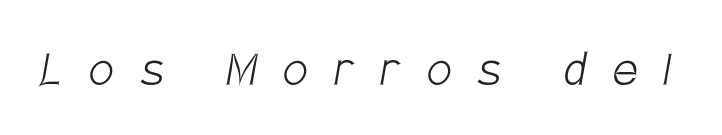
Look at the tracking — it's clearly loosened, letters drifting apart. The area under the type is left untouched. Nothing heavy about these letters — not bold at all. You can tell from the bare stems that sans-serif type was used.
